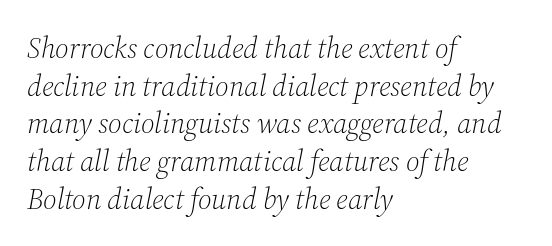
Q: Is the text bold? A: No.
Q: Is the text italic (slanted)? A: Yes, it leans right by about 12 degrees.
Q: Is the typeface a serif or a sans-serif typeface? A: Serif.
Q: Is the text underlined? A: No.
Q: How is the paragraph aligned? A: Left-aligned.
Q: Is the spacing between letters normal or unusually wide? A: Normal.
Q: Is the spacing between lines tight, normal or loose? A: Normal.
Q: Width (condensed, normal, or wide)? A: Normal.
Q: Stroke contrast? A: Medium.
Q: x-height? A: Medium.
Q: Monospaced? A: No.
